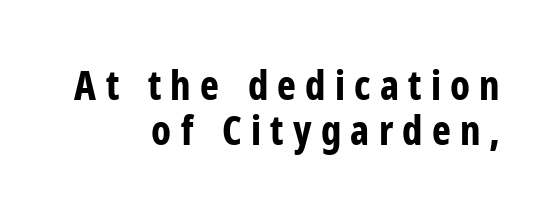
{"serif": "no", "italic": "no", "bold": "yes", "weight": "bold", "width": "condensed", "stroke_contrast": "low", "x_height": "medium", "monospaced": "no", "underline": "no", "align": "right", "line_spacing": "tight", "line_spacing_ratio": 1.13, "letter_spacing": "wide", "letter_spacing_em": 0.23, "glyph_px": 40}
